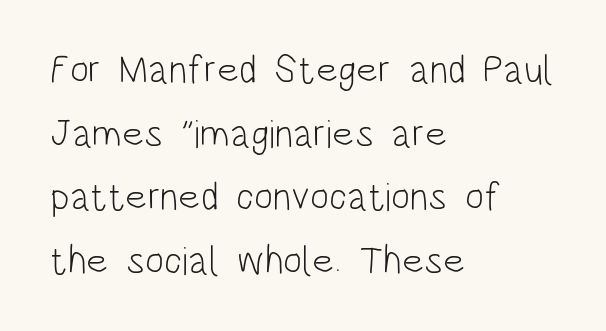
{"serif": "no", "italic": "no", "bold": "no", "weight": "light", "width": "condensed", "stroke_contrast": "low", "x_height": "large", "monospaced": "no", "underline": "no", "align": "left", "line_spacing": "normal", "line_spacing_ratio": 1.59, "letter_spacing": "normal", "letter_spacing_em": 0.0, "glyph_px": 40}
